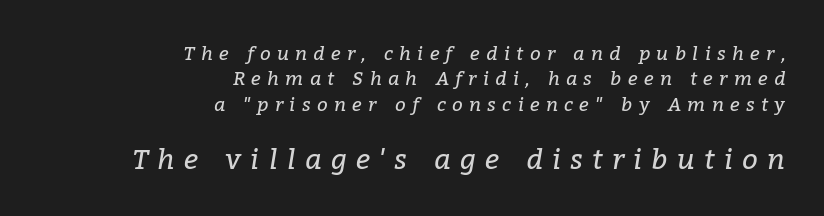
Reading top to bottom, the characters get bigger at the block break. Regular leading. Heaviness? Minimal to ordinary, like unemphasized prose. Typographically, this falls in the serif category. Spacing verdict: proportional, widths tailored to each character.
